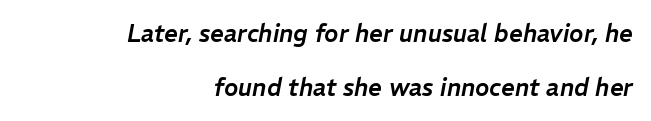
{"italic": "yes", "lean": "right", "slant_degrees": 11, "underline": "no", "align": "right", "line_spacing": "loose", "line_spacing_ratio": 2.25, "letter_spacing": "normal", "letter_spacing_em": 0.0, "glyph_px": 24}
